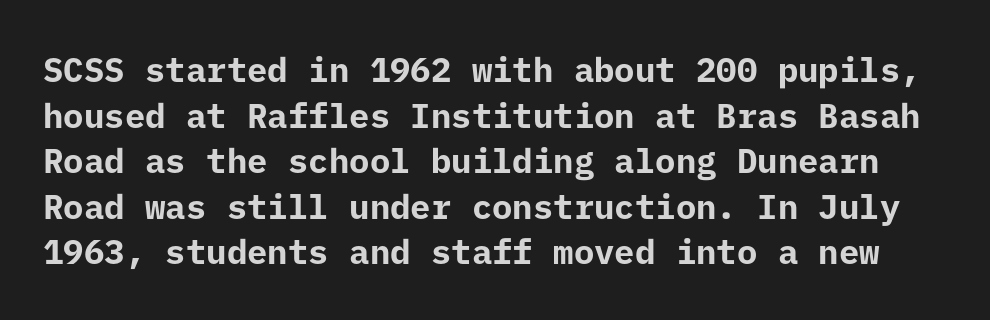
{"serif": "no", "italic": "no", "bold": "yes", "weight": "bold", "width": "normal", "stroke_contrast": "low", "x_height": "medium", "underline": "no", "line_spacing": "normal", "line_spacing_ratio": 1.34, "letter_spacing": "normal", "letter_spacing_em": 0.0, "glyph_px": 34}
